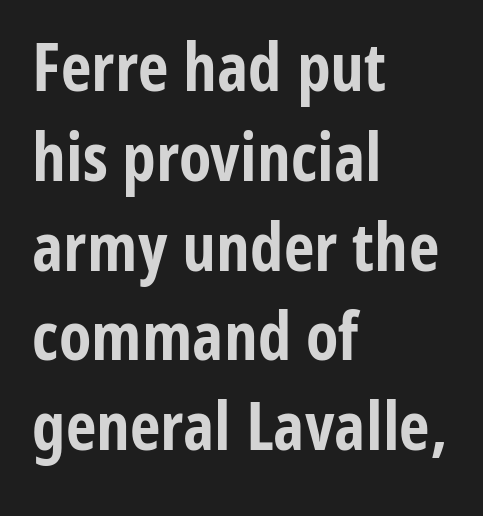
Q: Is the text bold? A: Yes.
Q: Is the text italic (slanted)? A: No, it is upright.
Q: Is the typeface a serif or a sans-serif typeface? A: Sans-serif.
Q: Is the text underlined? A: No.
Q: How is the paragraph aligned? A: Left-aligned.
Q: Is the spacing between letters normal or unusually wide? A: Normal.
Q: Is the spacing between lines tight, normal or loose? A: Normal.
Q: Width (condensed, normal, or wide)? A: Condensed.
Q: Stroke contrast? A: Low.
Q: x-height? A: Medium.
Q: Monospaced? A: No.
